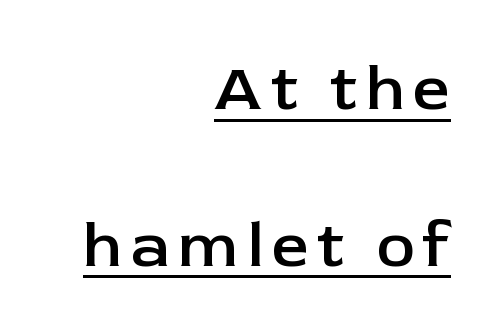
Q: Is the text bold? A: Semi-bold.
Q: Is the text italic (slanted)? A: No, it is upright.
Q: Is the typeface a serif or a sans-serif typeface? A: Sans-serif.
Q: Is the text underlined? A: Yes.
Q: How is the paragraph aligned? A: Right-aligned.
Q: Is the spacing between lines tight, normal or loose? A: Loose.
Q: Width (condensed, normal, or wide)? A: Normal.
Q: Stroke contrast? A: Low.
Q: x-height? A: Medium.
Q: Monospaced? A: No.
